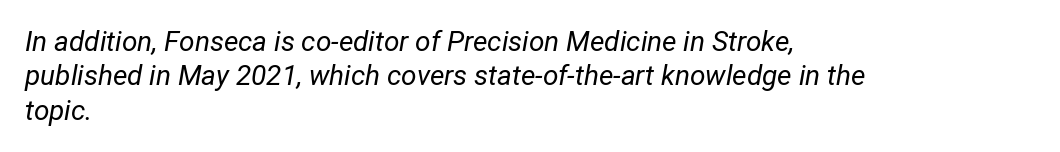
The image shows 28 px regular-weight, condensed type, italic (leaning right); set left-aligned, line spacing 1.23x, normal letter spacing, not underlined; low stroke contrast and a medium x-height.
